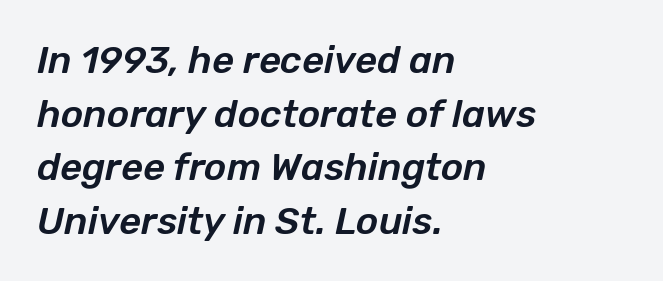
{"italic": "yes", "lean": "right", "slant_degrees": 12, "width": "normal", "stroke_contrast": "low", "x_height": "medium", "monospaced": "no", "underline": "no", "align": "left", "line_spacing": "normal", "line_spacing_ratio": 1.41, "letter_spacing": "normal", "letter_spacing_em": 0.0, "glyph_px": 38}
